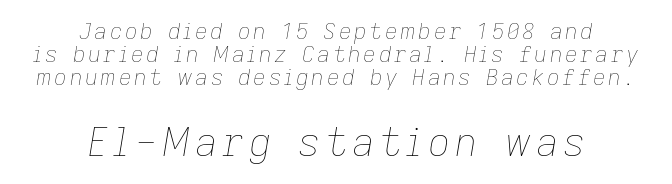
The image shows 39 px thin type, italic (leaning right); set centered, tight line spacing (1.04x), not underlined; the second (bottom) block is 1.77x larger; low stroke contrast and a medium x-height.
